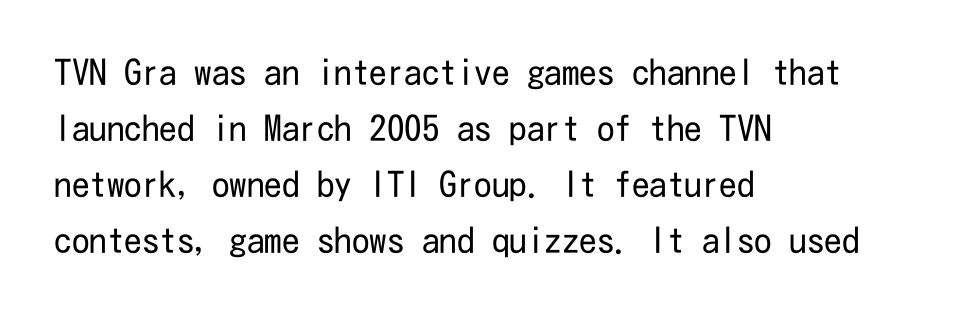
Q: Is the text bold? A: No.
Q: Is the text italic (slanted)? A: No, it is upright.
Q: Is the typeface a serif or a sans-serif typeface? A: Sans-serif.
Q: Is the text underlined? A: No.
Q: How is the paragraph aligned? A: Left-aligned.
Q: Is the spacing between letters normal or unusually wide? A: Normal.
Q: Is the spacing between lines tight, normal or loose? A: Normal.
Q: Width (condensed, normal, or wide)? A: Condensed.
Q: Stroke contrast? A: Low.
Q: x-height? A: Medium.
